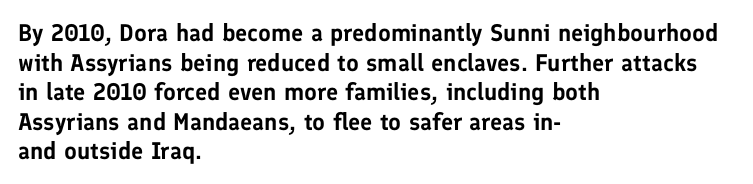
The rag falls on the right side of this text block. This sample uses an upright cut, with every glyph sitting square on the baseline. This sample uses plain, unmodified letter spacing. The strip under each line holds only bare page.
